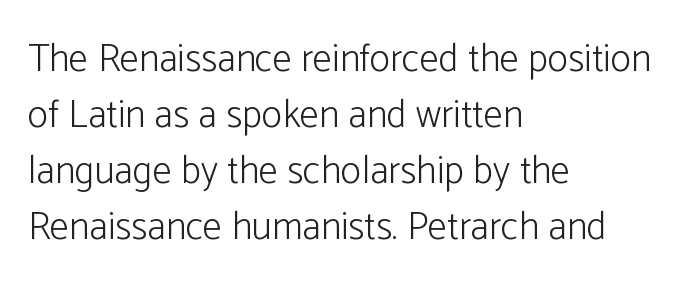
{"serif": "no", "italic": "no", "bold": "no", "weight": "light", "width": "normal", "stroke_contrast": "low", "x_height": "medium", "monospaced": "no", "underline": "no", "align": "left", "line_spacing": "normal", "line_spacing_ratio": 1.44, "letter_spacing": "normal", "letter_spacing_em": 0.0, "glyph_px": 39}
